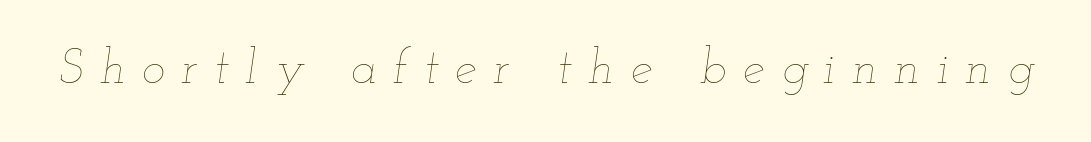
Q: Is the text bold? A: No.
Q: Is the text italic (slanted)? A: Yes, it leans right by about 12 degrees.
Q: Is the text underlined? A: No.
Q: Is the spacing between letters normal or unusually wide? A: Unusually wide.
Q: Width (condensed, normal, or wide)? A: Wide.
Q: Stroke contrast? A: Low.
Q: x-height? A: Small.
Q: Monospaced? A: No.
